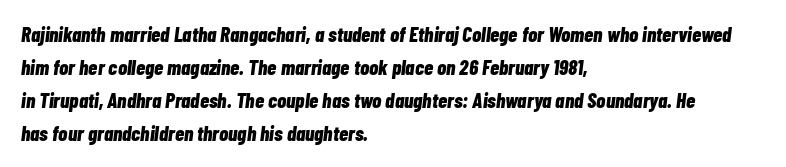
Q: Is the text bold? A: Yes.
Q: Is the text italic (slanted)? A: Yes, it leans right by about 7 degrees.
Q: Is the text underlined? A: No.
Q: How is the paragraph aligned? A: Left-aligned.
Q: Is the spacing between letters normal or unusually wide? A: Normal.
Q: Is the spacing between lines tight, normal or loose? A: Normal.
